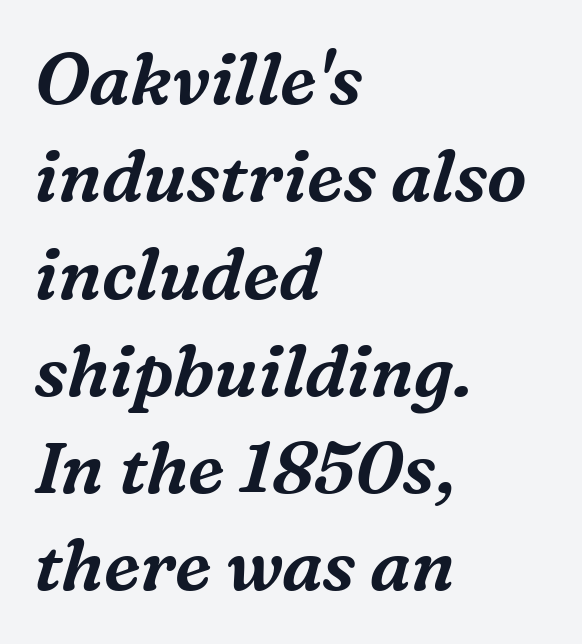
Q: Is the text italic (slanted)? A: Yes, it leans right by about 16 degrees.
Q: Is the typeface a serif or a sans-serif typeface? A: Serif.
Q: Is the text underlined? A: No.
Q: How is the paragraph aligned? A: Left-aligned.
Q: Is the spacing between letters normal or unusually wide? A: Normal.
Q: Is the spacing between lines tight, normal or loose? A: Normal.
Q: Width (condensed, normal, or wide)? A: Normal.
Q: Stroke contrast? A: Medium.
Q: x-height? A: Medium.
Q: Monospaced? A: No.
